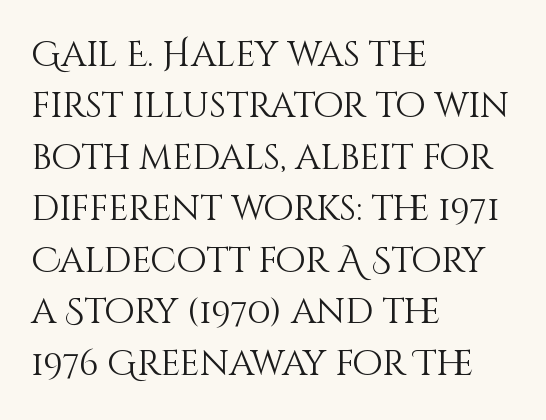
Does extra space separate the letters? No, they use regular spacing. Is this a heavy cut? Hardly; it is regular or lighter. Designer's note — italics off, roman on. Glance below the letters and you will spot only blank space.
